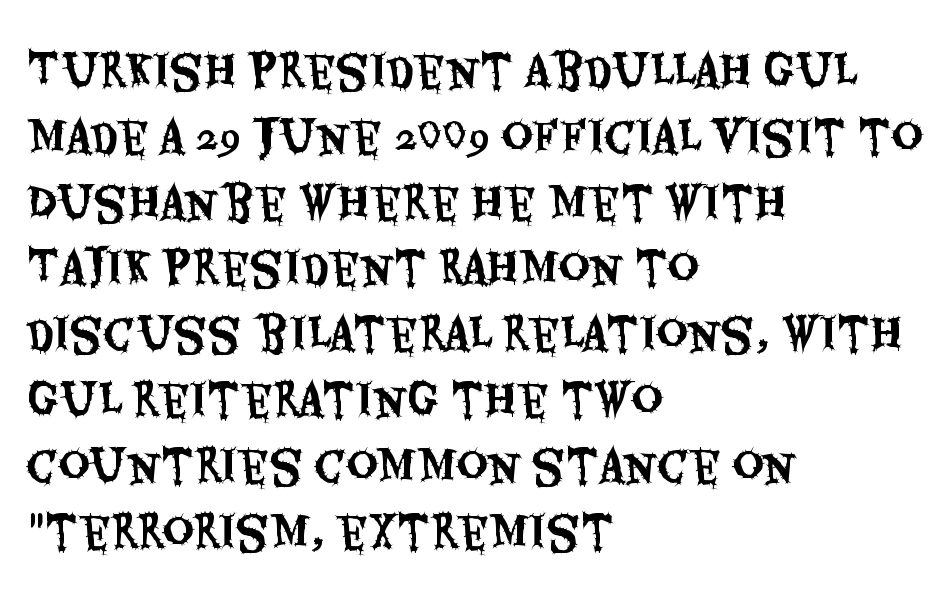
Unmarked baselines from the first word to the last. The font's upright variant was chosen for this text. Proportional: the letters do not fall into vertical columns. Baseline-to-baseline distance is the conventional proportion of letter height. Font category for this specimen: sans-serif.
